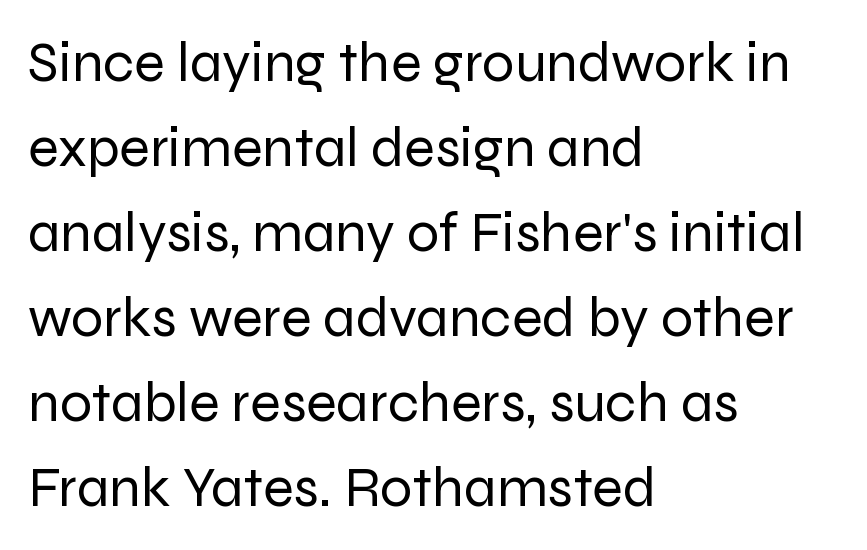
{"serif": "no", "italic": "no", "bold": "no", "weight": "regular", "width": "normal", "stroke_contrast": "low", "x_height": "medium", "monospaced": "no", "underline": "no", "align": "left", "line_spacing": "normal", "line_spacing_ratio": 1.49, "letter_spacing": "normal", "letter_spacing_em": 0.0, "glyph_px": 57}
